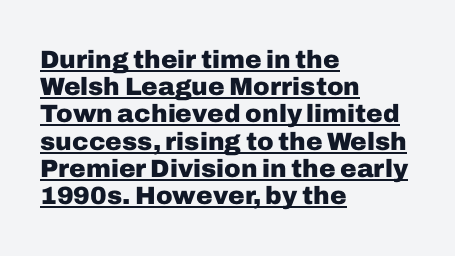
{"italic": "no", "bold": "yes", "underline": "yes", "align": "left", "line_spacing": "tight", "line_spacing_ratio": 1.09, "letter_spacing": "normal", "letter_spacing_em": 0.0, "glyph_px": 25}
